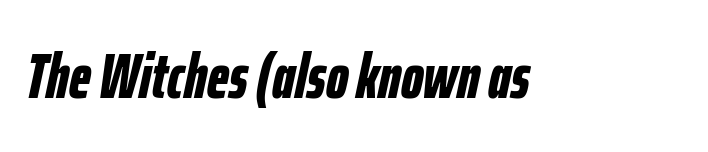
{"italic": "yes", "lean": "right", "slant_degrees": 12, "bold": "yes", "weight": "bold", "width": "condensed", "stroke_contrast": "low", "x_height": "medium", "monospaced": "no", "underline": "no", "letter_spacing": "normal", "letter_spacing_em": 0.0, "glyph_px": 63}
